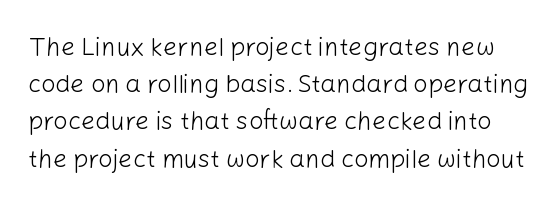
{"italic": "no", "bold": "no", "underline": "no", "line_spacing": "normal", "line_spacing_ratio": 1.49, "letter_spacing": "normal", "letter_spacing_em": 0.0, "glyph_px": 25}
